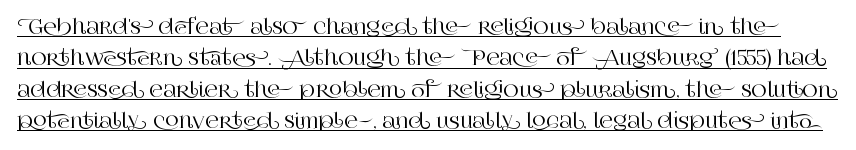
Q: Is the text italic (slanted)? A: No, it is upright.
Q: Is the text underlined? A: Yes.
Q: Is the spacing between letters normal or unusually wide? A: Normal.
Q: Is the spacing between lines tight, normal or loose? A: Normal.
